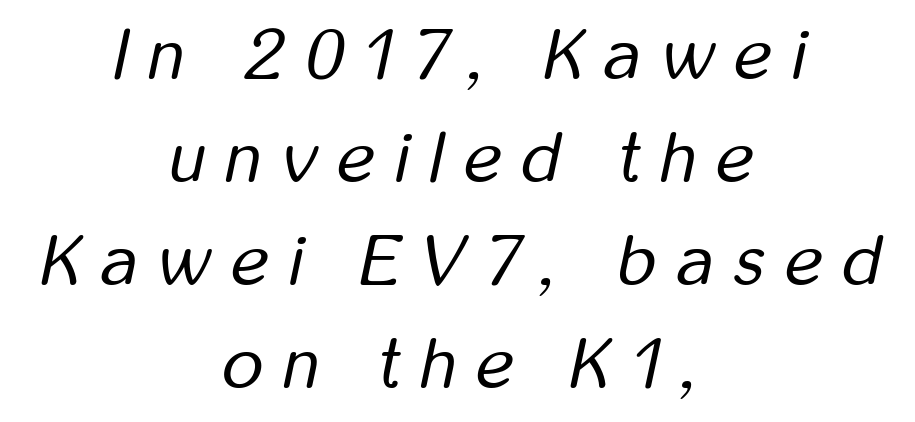
{"italic": "yes", "lean": "right", "slant_degrees": 12, "bold": "no", "weight": "regular", "width": "condensed", "stroke_contrast": "low", "x_height": "medium", "monospaced": "no", "underline": "no", "align": "center", "line_spacing": "normal", "line_spacing_ratio": 1.45, "letter_spacing": "wide", "letter_spacing_em": 0.29, "glyph_px": 71}
